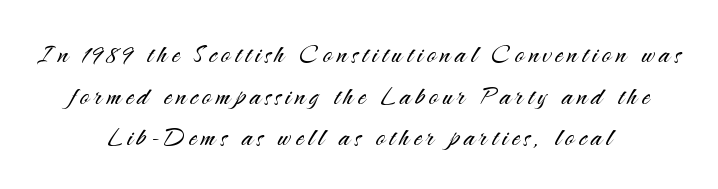
Q: Is the text bold? A: No.
Q: Is the text italic (slanted)? A: Yes.
Q: Is the typeface a serif or a sans-serif typeface? A: Sans-serif.
Q: Is the text underlined? A: No.
Q: How is the paragraph aligned? A: Centered.
Q: Is the spacing between lines tight, normal or loose? A: Normal.
Q: Width (condensed, normal, or wide)? A: Normal.
Q: Stroke contrast? A: Medium.
Q: x-height? A: Small.
Q: Monospaced? A: No.
